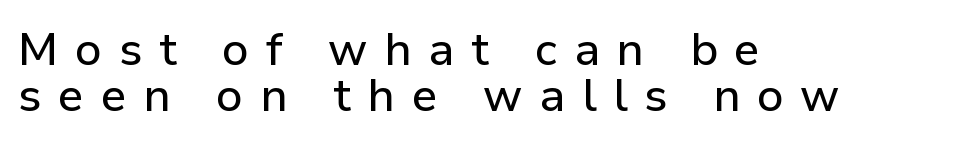
{"serif": "no", "italic": "no", "width": "normal", "stroke_contrast": "low", "x_height": "medium", "monospaced": "no", "underline": "no", "align": "left", "line_spacing": "tight", "line_spacing_ratio": 1.0, "letter_spacing": "wide", "letter_spacing_em": 0.36, "glyph_px": 46}
